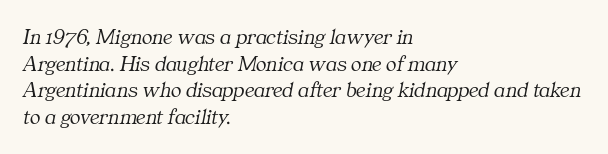
{"italic": "yes", "lean": "right", "slant_degrees": 11, "bold": "no", "underline": "no", "align": "left", "line_spacing_ratio": 1.21, "letter_spacing": "normal", "letter_spacing_em": 0.0, "glyph_px": 22}
